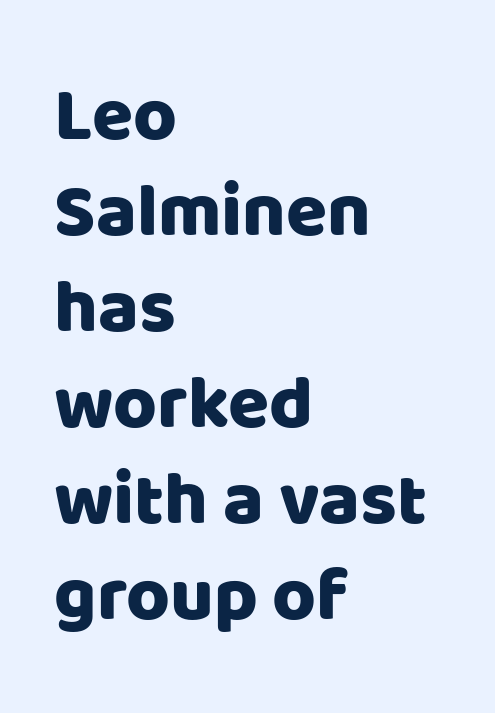
Serifs: no, the terminals of the letterforms are clean. Style check: upright. Short and long lines alike share a common starting point at left. The string is rendered with underlining switched off.
